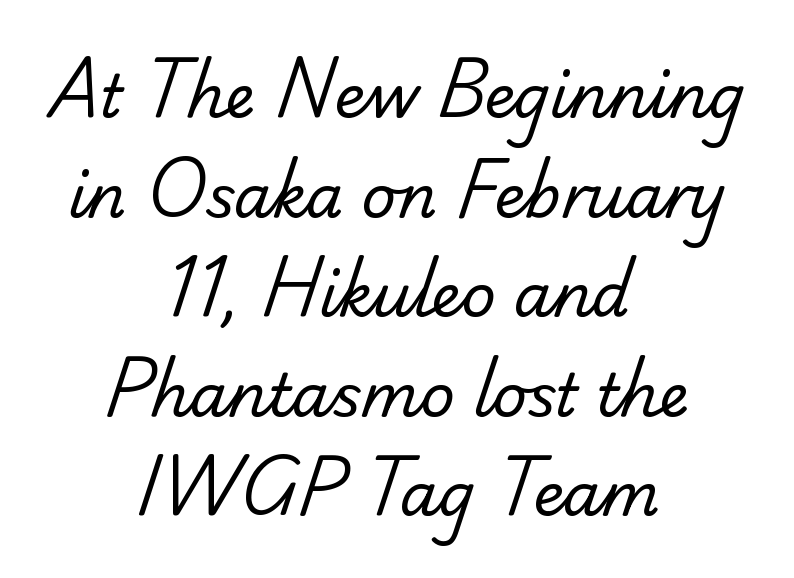
The image shows 60 px regular-weight sans-serif type; set centered, normal line spacing (1.66x), normal letter spacing, not underlined; low stroke contrast and a small x-height.
